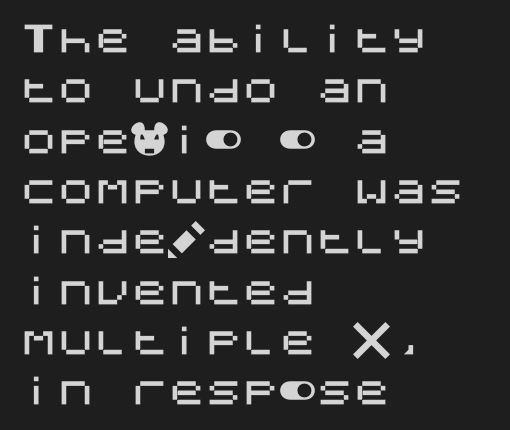
Q: Is the text italic (slanted)? A: No, it is upright.
Q: Is the typeface a serif or a sans-serif typeface? A: Sans-serif.
Q: Is the text underlined? A: No.
Q: How is the paragraph aligned? A: Left-aligned.
Q: Is the spacing between letters normal or unusually wide? A: Normal.
Q: Is the spacing between lines tight, normal or loose? A: Normal.
Q: Width (condensed, normal, or wide)? A: Normal.
Q: Stroke contrast? A: Medium.
Q: x-height? A: Large.
